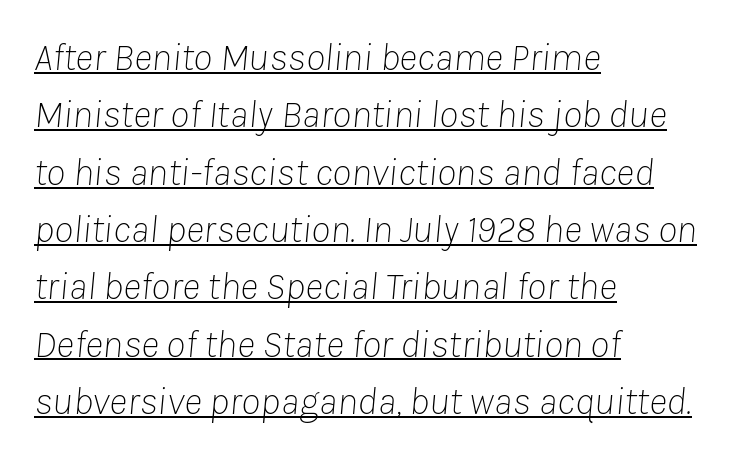
No letter is thick-stroked: the sample isn't bold. Visually the block forms a straight wall on the left and a jagged coastline on the right. Notice how descenders clear the ascenders below comfortably — that's standard leading. Character widths vary here, with narrow letters taking less room than wide ones. Somebody hit Ctrl+U on this one — the words are underlined. An italicized treatment has been applied to the whole sample.
